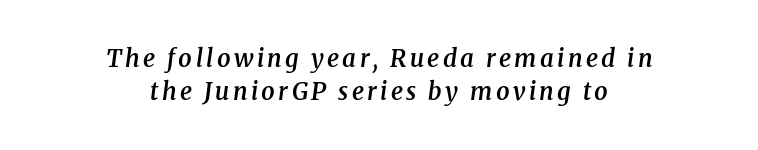
Baseline-to-baseline distance is the conventional proportion of letter height. Underlining? Definitely not there. This sample is center-justified, so both line endings float freely. Summary of weight: moderately heavy, a semibold.
